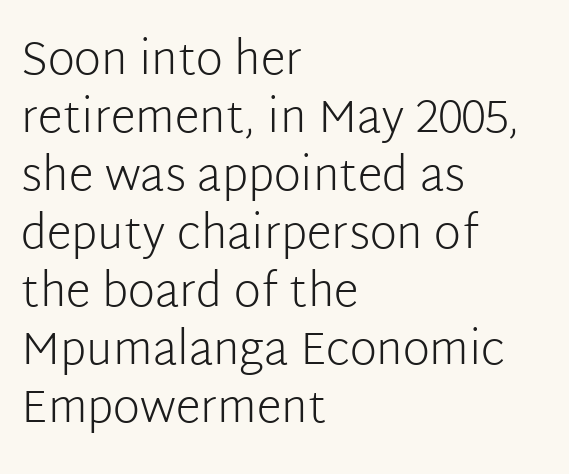
The passage shown is not bold in any degree. Examine the stroke ends and you'll find no serifs. The ragged edge is on the right, which tells us the setting is flush left. Rows of type keep a routine distance in the vertical direction. The string is rendered with underlining switched off.
